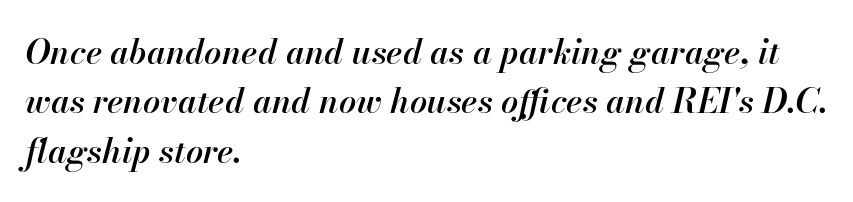
The paragraph has a hard left edge and a soft right edge. Baseline-to-baseline distance is the conventional proportion of letter height. The baseline area is clear. Short note: letters normally spaced. Every letter is mildly thick-stroked: semibold rather than bold. The lettering tilts uniformly, giving the passage an italic look.
